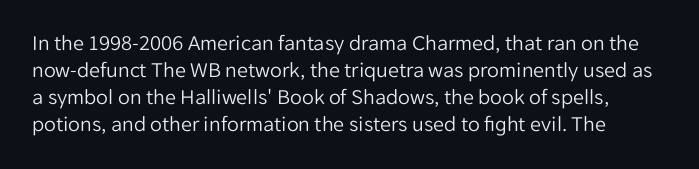
Q: Is the text bold? A: No.
Q: Is the text italic (slanted)? A: No, it is upright.
Q: Is the text underlined? A: No.
Q: Is the spacing between letters normal or unusually wide? A: Normal.
